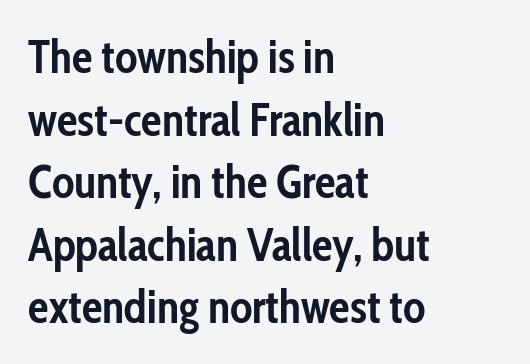
{"serif": "no", "italic": "no", "bold": "yes", "weight": "semibold", "width": "condensed", "stroke_contrast": "low", "x_height": "medium", "monospaced": "no", "underline": "no", "align": "left", "line_spacing": "normal", "line_spacing_ratio": 1.36, "letter_spacing": "normal", "letter_spacing_em": 0.0, "glyph_px": 46}
